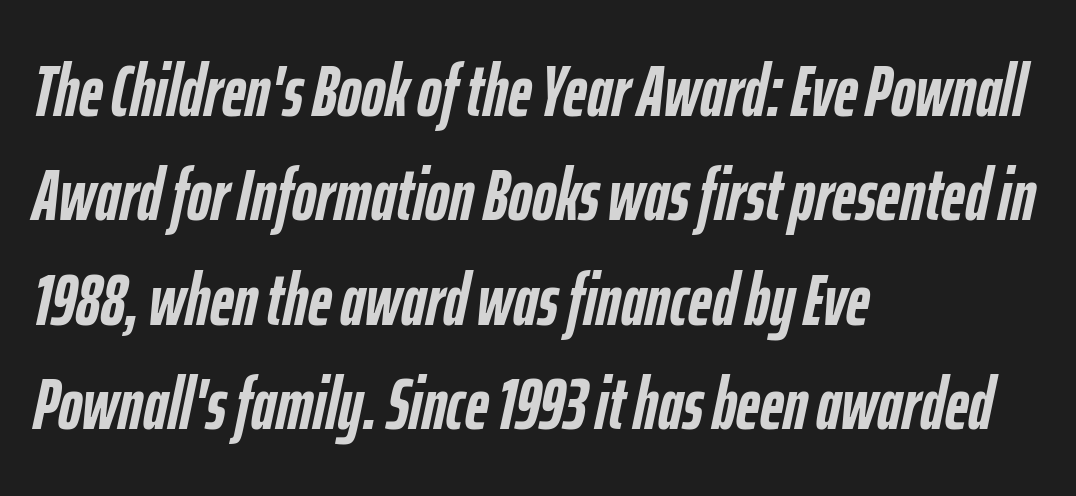
Q: Is the text bold? A: Yes.
Q: Is the text italic (slanted)? A: Yes, it leans right by about 12 degrees.
Q: Is the text underlined? A: No.
Q: How is the paragraph aligned? A: Left-aligned.
Q: Is the spacing between letters normal or unusually wide? A: Normal.
Q: Is the spacing between lines tight, normal or loose? A: Normal.
Q: Width (condensed, normal, or wide)? A: Condensed.
Q: Stroke contrast? A: Low.
Q: x-height? A: Medium.
Q: Monospaced? A: No.
